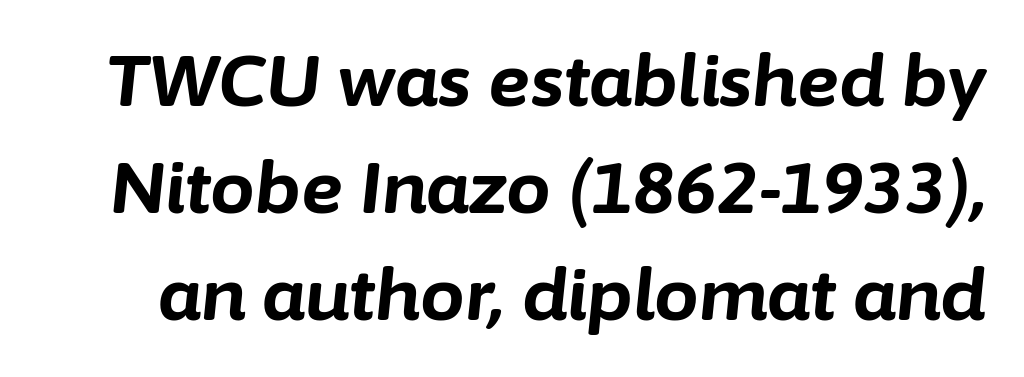
{"italic": "yes", "lean": "right", "slant_degrees": 6, "bold": "yes", "weight": "bold", "width": "normal", "stroke_contrast": "low", "x_height": "medium", "monospaced": "no", "underline": "no", "line_spacing": "normal", "line_spacing_ratio": 1.51, "letter_spacing": "normal", "letter_spacing_em": 0.0, "glyph_px": 71}
